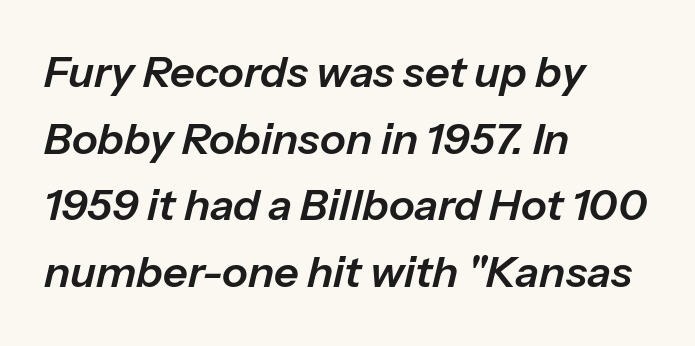
Evenly set lines give the paragraph a standard silhouette. These lines are set flush left with a ragged right edge. Think of a printed novel: that variable character pitch is what you see here. The face used here is rendered with its standard letterfit. The font's italic variant was chosen for this text.
